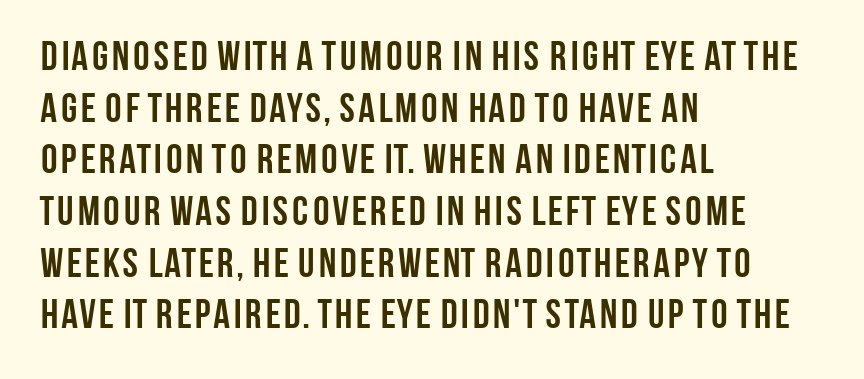
{"serif": "no", "italic": "no", "bold": "yes", "weight": "semibold", "width": "condensed", "stroke_contrast": "low", "x_height": "large", "monospaced": "no", "underline": "no", "align": "left", "line_spacing": "normal", "line_spacing_ratio": 1.26, "letter_spacing": "normal", "letter_spacing_em": 0.0, "glyph_px": 41}
